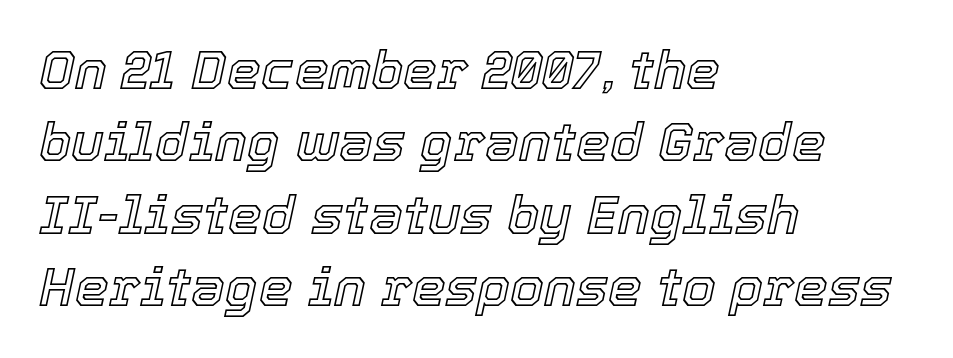
Q: Is the text italic (slanted)? A: Yes, it leans right by about 12 degrees.
Q: Is the text underlined? A: No.
Q: How is the paragraph aligned? A: Left-aligned.
Q: Is the spacing between letters normal or unusually wide? A: Normal.
Q: Is the spacing between lines tight, normal or loose? A: Normal.
Q: Width (condensed, normal, or wide)? A: Normal.
Q: x-height? A: Medium.
Q: Monospaced? A: No.
